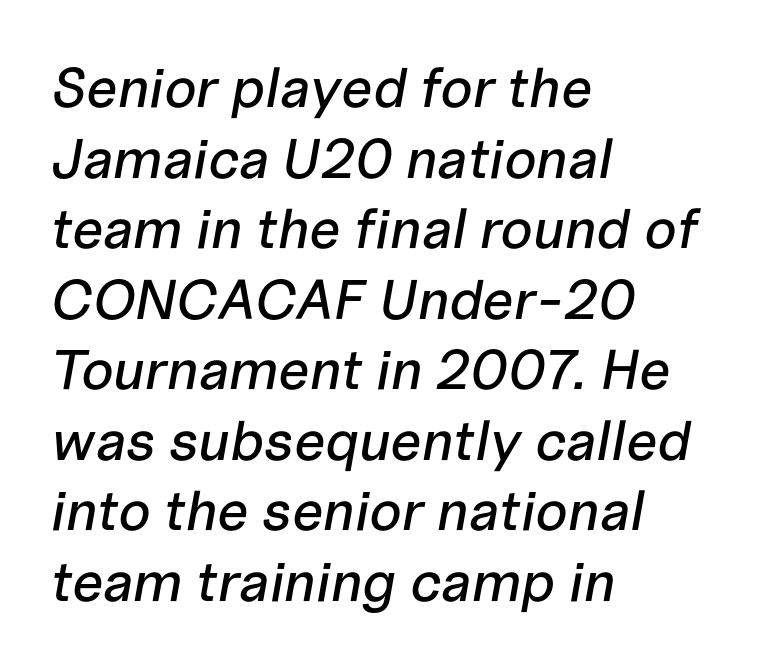
Between one letter and the next there's only the usual sliver of space. Looking at the ascenders, they clearly lean. Note the varied advance widths — an 'i' is clearly narrower than an 'm'. The rag falls on the right side of this text block. The space directly below the letters is spotless. The block of text has a typical density, with ordinary space between rows.
